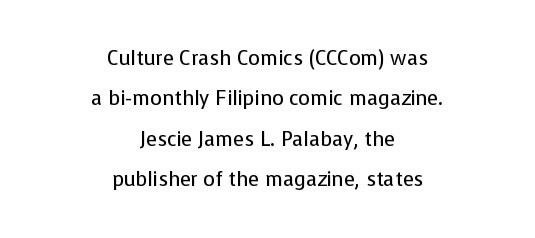
Q: Is the text bold? A: No.
Q: Is the text italic (slanted)? A: No, it is upright.
Q: Is the text underlined? A: No.
Q: How is the paragraph aligned? A: Centered.
Q: Is the spacing between letters normal or unusually wide? A: Normal.
Q: Is the spacing between lines tight, normal or loose? A: Loose.
